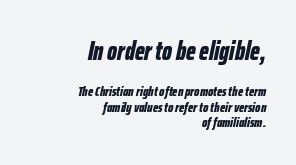
The image shows 26 px bold type, italic (leaning right); set right-aligned, tight line spacing (1.12x), normal letter spacing, not underlined; the first (top) block is 1.86x larger.
